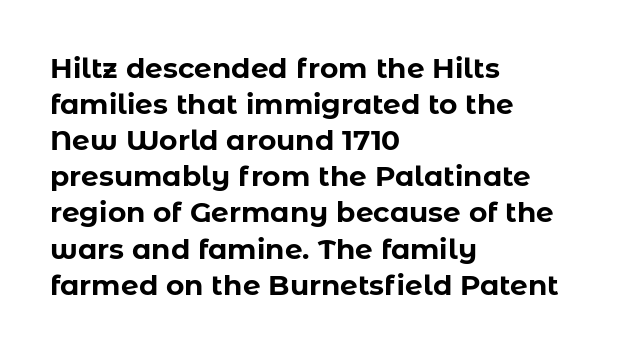
Q: Is the text bold? A: Yes.
Q: Is the text italic (slanted)? A: No, it is upright.
Q: Is the typeface a serif or a sans-serif typeface? A: Sans-serif.
Q: Is the text underlined? A: No.
Q: How is the paragraph aligned? A: Left-aligned.
Q: Is the spacing between letters normal or unusually wide? A: Normal.
Q: Is the spacing between lines tight, normal or loose? A: Normal.
Q: Width (condensed, normal, or wide)? A: Normal.
Q: Stroke contrast? A: Low.
Q: x-height? A: Medium.
Q: Monospaced? A: No.
